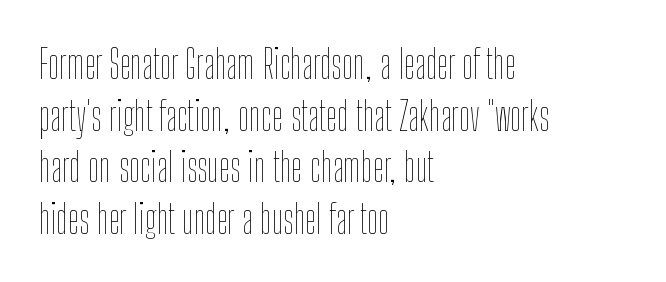
A bare baseline throughout the passage. The gaps between neighbouring characters are ordinary and unremarkable. Weight: not bold — regular or lighter. Spacing verdict: proportional, widths tailored to each character. The letters stand straight up with perfectly vertical stems.
